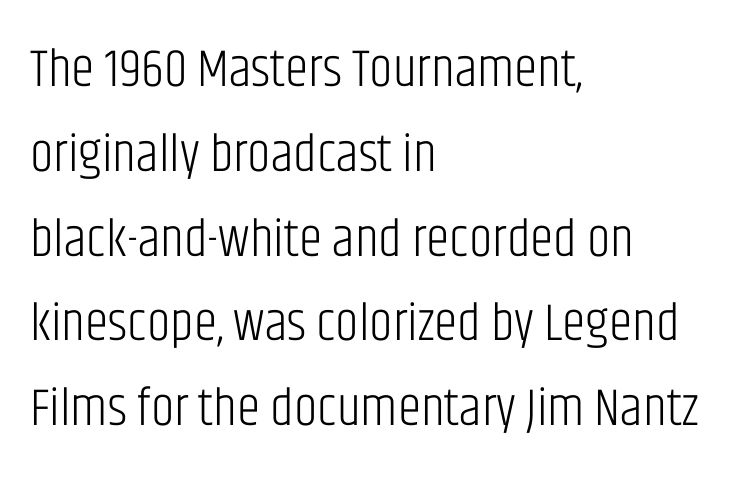
The image shows 53 px light, condensed sans-serif type, upright; set left-aligned, normal line spacing (1.6x), normal letter spacing, not underlined; low stroke contrast and a large x-height.
